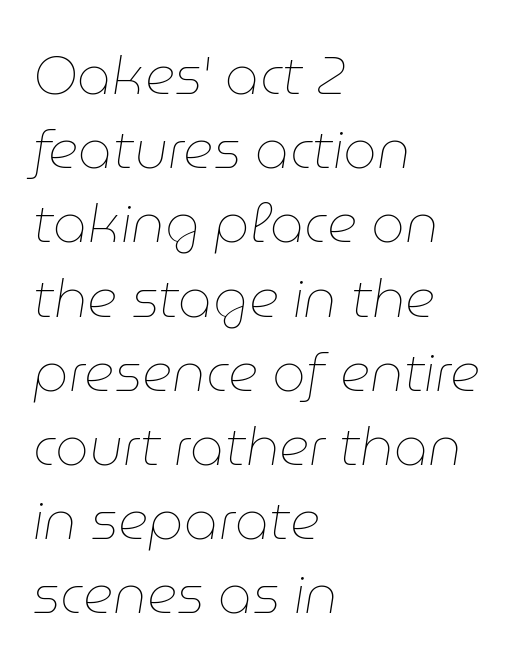
{"italic": "yes", "lean": "right", "slant_degrees": 9, "bold": "no", "weight": "thin", "width": "normal", "stroke_contrast": "low", "x_height": "medium", "monospaced": "no", "underline": "no", "align": "left", "line_spacing": "normal", "line_spacing_ratio": 1.4, "letter_spacing": "normal", "letter_spacing_em": 0.0, "glyph_px": 53}
